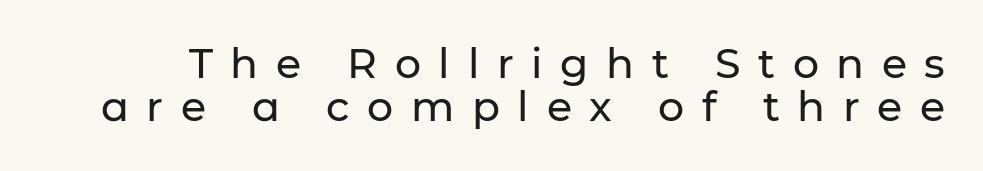
Font category for this specimen: sans-serif. Short note: letters widely spaced. Upright lettering throughout. The area under the type is left untouched. Leading is clearly below the norm, producing a dense column. The letters advance in unequal steps, a hallmark of proportional type.
